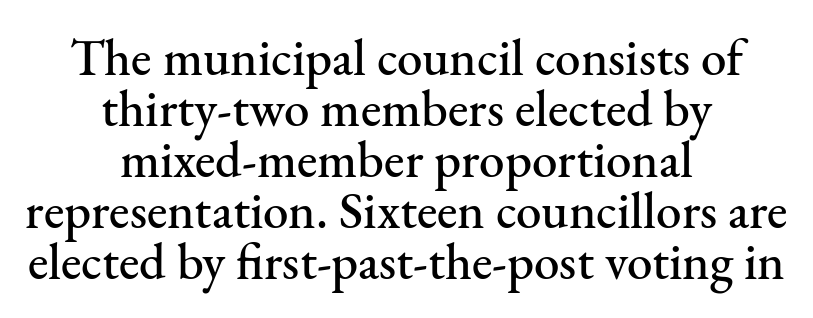
Looks like regular typesetting: each glyph gets only the width it needs. The letterforms sit shoulder to shoulder at normal distance. The passage shown is typeset with a serif family. Just letters on the line, the space beneath them empty. What's the leading like? Squeezed, with rows nearly overlapping.
